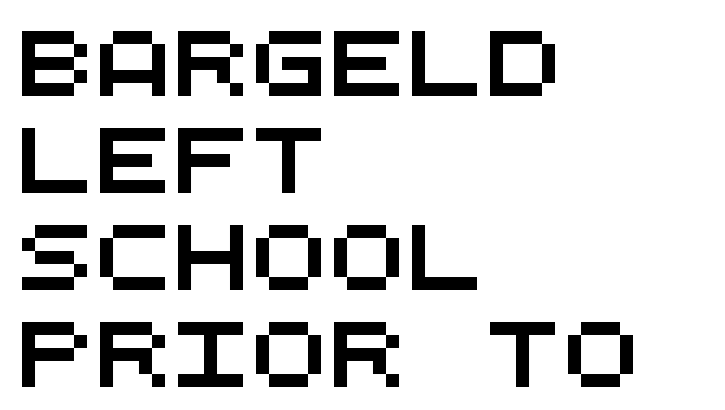
Q: Is the typeface a serif or a sans-serif typeface? A: Sans-serif.
Q: Is the text underlined? A: No.
Q: How is the paragraph aligned? A: Left-aligned.
Q: Is the spacing between letters normal or unusually wide? A: Normal.
Q: Is the spacing between lines tight, normal or loose? A: Normal.
Q: Width (condensed, normal, or wide)? A: Wide.
Q: Stroke contrast? A: Medium.
Q: x-height? A: Large.
Q: Monospaced? A: Yes.
